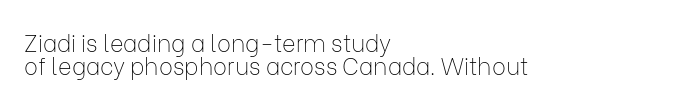
The image shows 23 px text type, upright; set left-aligned, tight line spacing (1.0x), normal letter spacing, not underlined.
